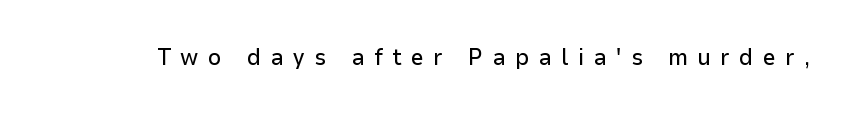
Q: Is the text italic (slanted)? A: No, it is upright.
Q: Is the text underlined? A: No.
Q: Is the spacing between letters normal or unusually wide? A: Unusually wide.
